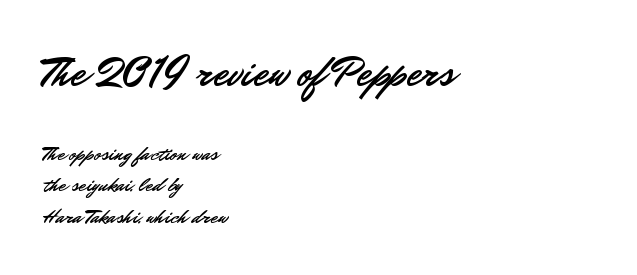
{"serif": "no", "width": "normal", "stroke_contrast": "low", "x_height": "small", "monospaced": "no", "underline": "no", "align": "left", "line_spacing": "normal", "line_spacing_ratio": 1.49, "letter_spacing": "normal", "letter_spacing_em": 0.0, "larger_block": "first", "size_ratio": 2.0, "glyph_px": 42}
